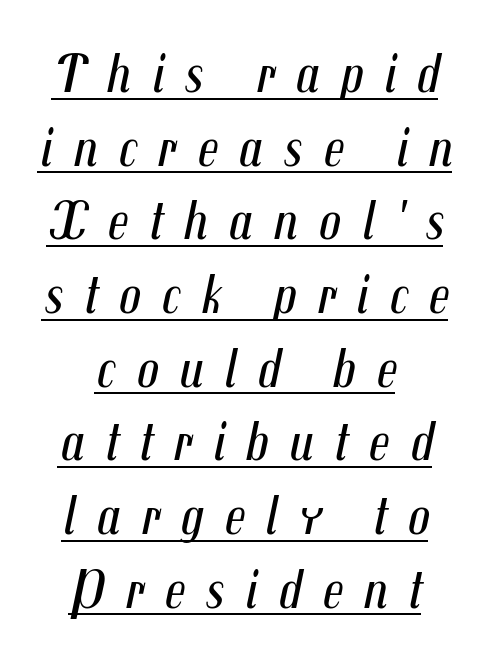
Inter-character spacing is expanded well beyond the font's built-in metrics. Here the designer chose a conventional face with non-uniform glyph widths. The paragraph has two soft edges and a firm central axis. What's the leading like? Ordinary, nothing unusual.
